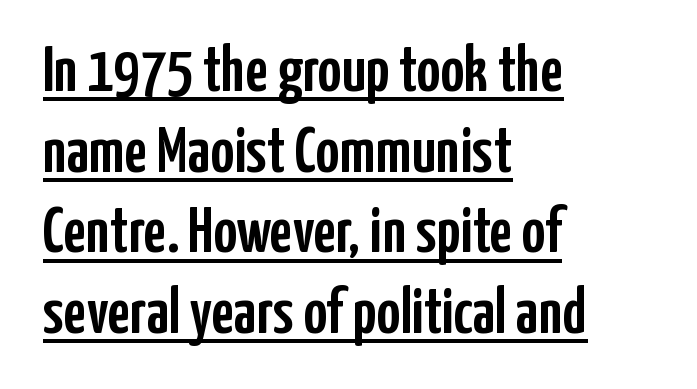
The image shows 65 px condensed sans-serif type, upright; set left-aligned, line spacing 1.24x, normal letter spacing, underlined; low stroke contrast and a medium x-height.
